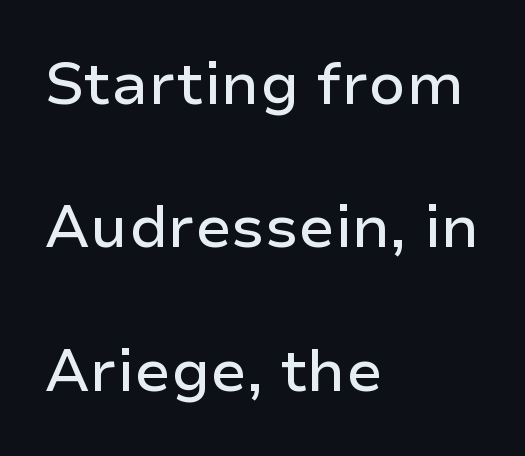
The image shows 59 px sans-serif type, upright; set left-aligned, loose line spacing (2.43x), normal letter spacing, not underlined; low stroke contrast and a medium x-height.
